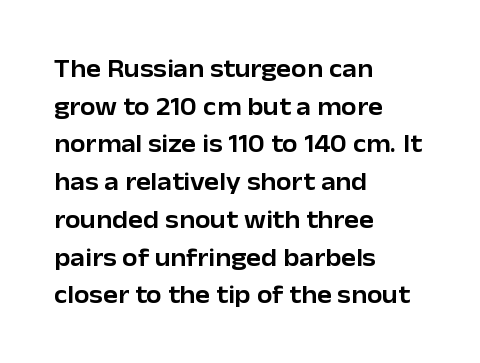
Q: Is the text italic (slanted)? A: No, it is upright.
Q: Is the text underlined? A: No.
Q: How is the paragraph aligned? A: Left-aligned.
Q: Is the spacing between letters normal or unusually wide? A: Normal.
Q: Is the spacing between lines tight, normal or loose? A: Normal.
